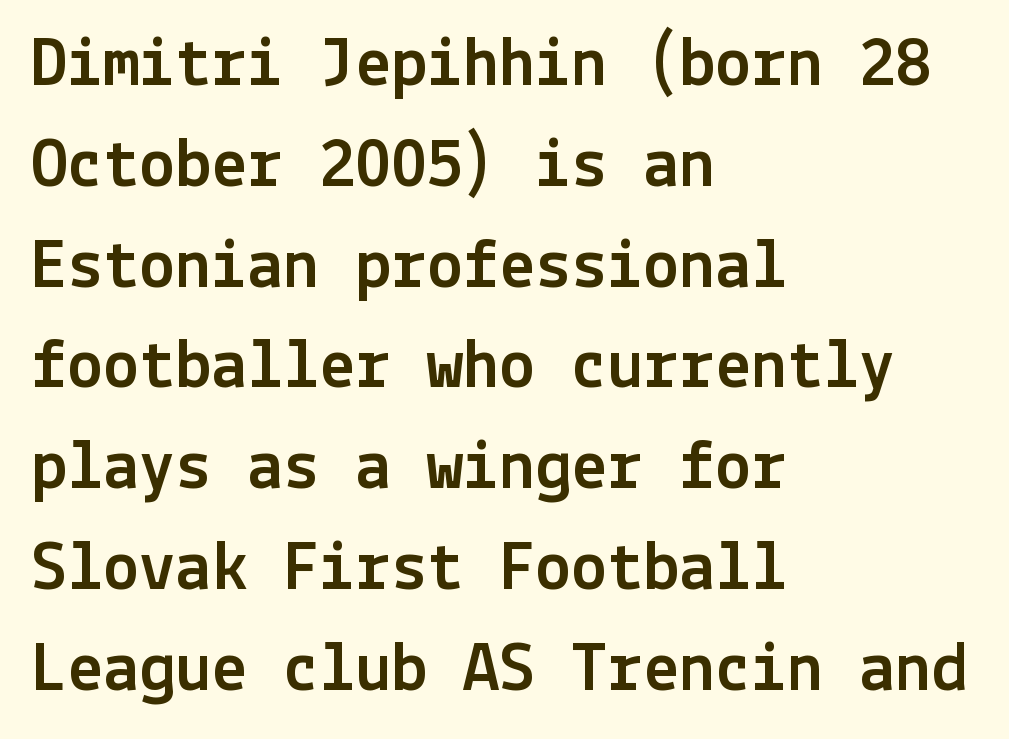
{"serif": "no", "italic": "no", "width": "normal", "x_height": "medium", "underline": "no", "align": "left", "line_spacing": "normal", "line_spacing_ratio": 1.4, "letter_spacing": "normal", "letter_spacing_em": 0.0, "glyph_px": 72}
